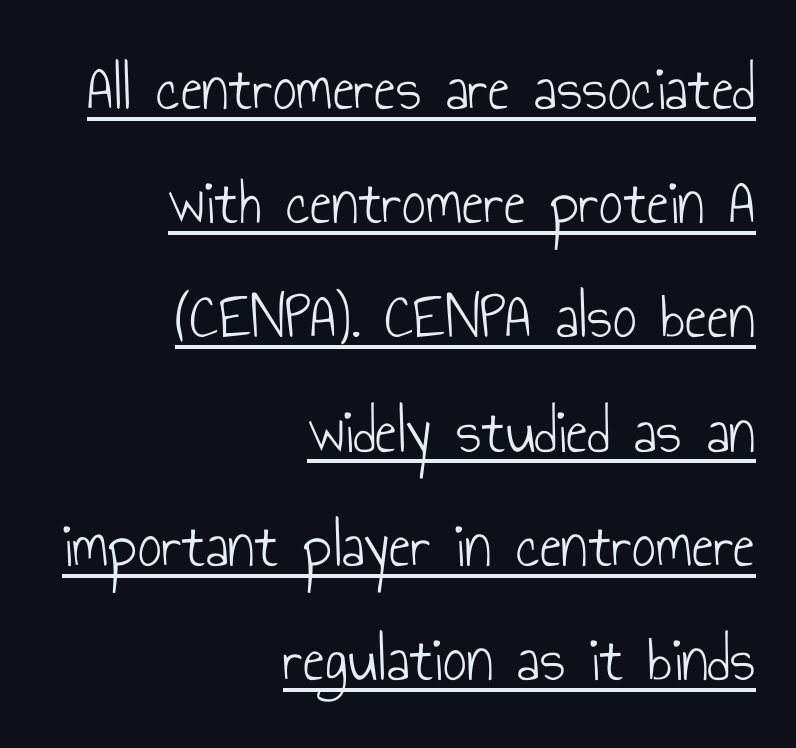
The image shows 66 px light, condensed sans-serif type, upright; set right-aligned, line spacing 1.73x, normal letter spacing, underlined; low stroke contrast and a small x-height.
